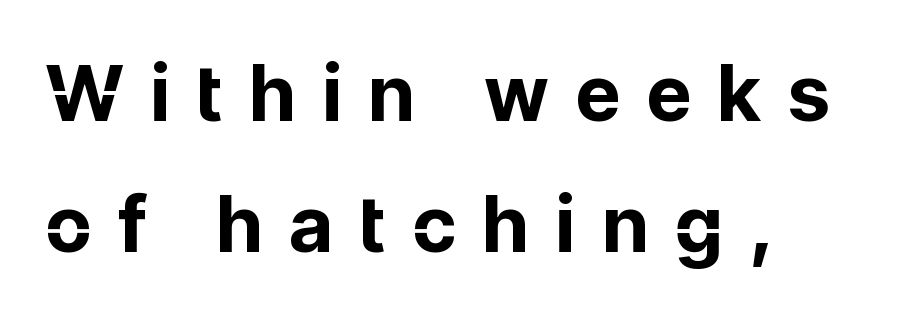
The image shows 77 px bold sans-serif type, upright; set left-aligned, normal line spacing (1.7x), unusually wide letter spacing (+0.36 em), not underlined; low stroke contrast and a medium x-height.
